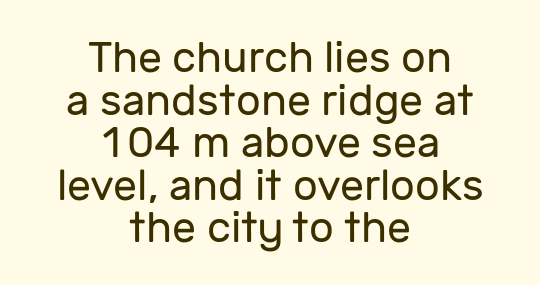
Q: Is the text bold? A: No.
Q: Is the text italic (slanted)? A: No, it is upright.
Q: Is the typeface a serif or a sans-serif typeface? A: Sans-serif.
Q: Is the text underlined? A: No.
Q: How is the paragraph aligned? A: Centered.
Q: Is the spacing between letters normal or unusually wide? A: Normal.
Q: Is the spacing between lines tight, normal or loose? A: Tight.
Q: Width (condensed, normal, or wide)? A: Normal.
Q: Stroke contrast? A: Low.
Q: x-height? A: Medium.
Q: Monospaced? A: No.
